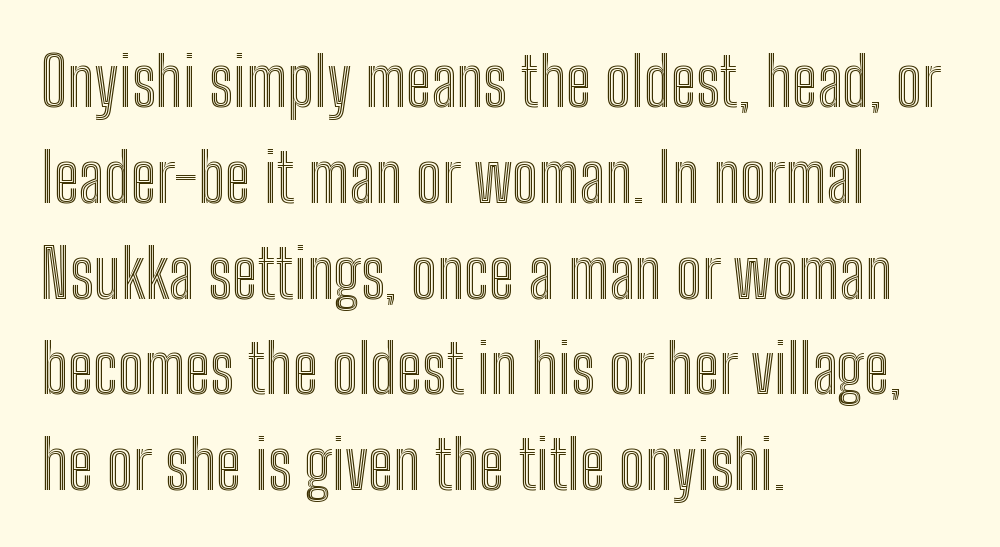
Q: Is the text italic (slanted)? A: No, it is upright.
Q: Is the text underlined? A: No.
Q: How is the paragraph aligned? A: Left-aligned.
Q: Is the spacing between letters normal or unusually wide? A: Normal.
Q: Is the spacing between lines tight, normal or loose? A: Normal.
Q: Width (condensed, normal, or wide)? A: Condensed.
Q: x-height? A: Medium.
Q: Monospaced? A: No.
